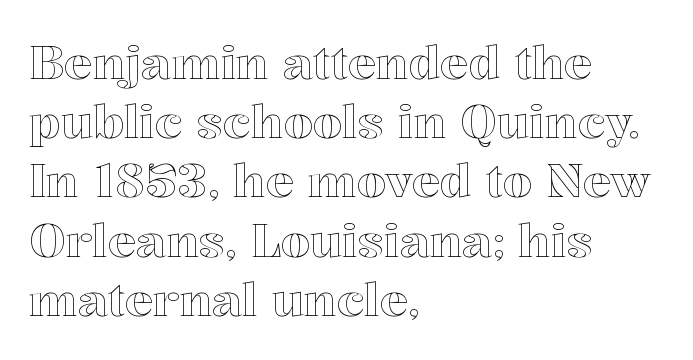
{"italic": "no", "width": "normal", "x_height": "medium", "monospaced": "no", "underline": "no", "align": "left", "line_spacing": "normal", "line_spacing_ratio": 1.26, "letter_spacing": "normal", "letter_spacing_em": 0.0, "glyph_px": 47}
